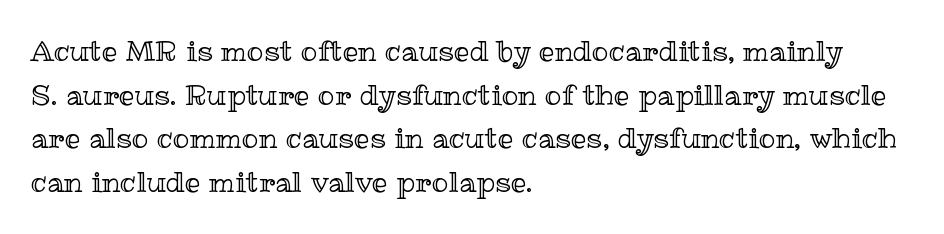
The image shows 28 px text type, upright; set left-aligned, normal line spacing (1.56x), normal letter spacing, not underlined; a medium x-height.
